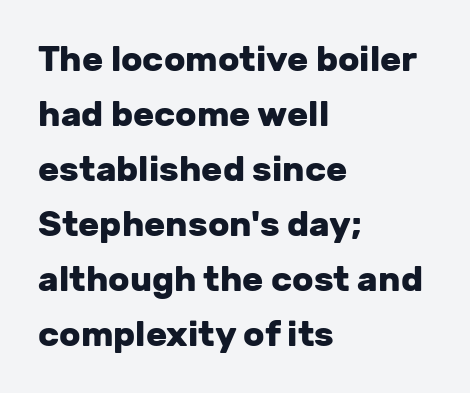
Type without underlining. Typeset ragged right — the left edge is the straight one. Is this a fixed-width face? No — the glyphs have proportional, varying widths. Between one letter and the next there's only the usual sliver of space.
